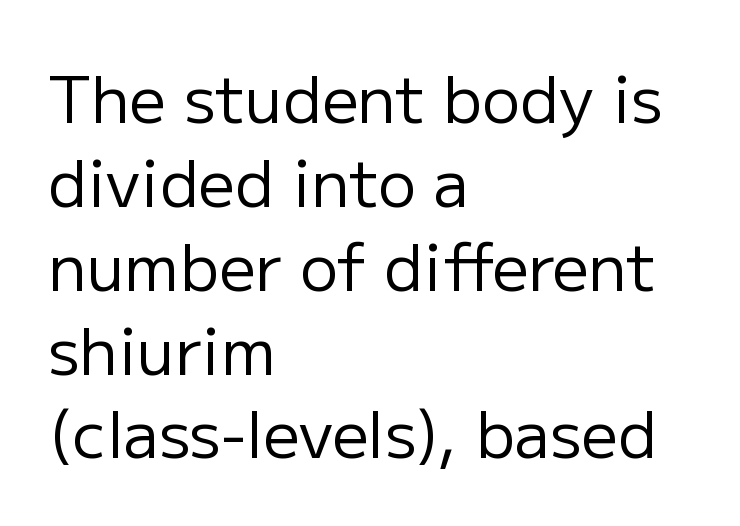
Q: Is the text bold? A: No.
Q: Is the text italic (slanted)? A: No, it is upright.
Q: Is the typeface a serif or a sans-serif typeface? A: Sans-serif.
Q: Is the text underlined? A: No.
Q: How is the paragraph aligned? A: Left-aligned.
Q: Is the spacing between letters normal or unusually wide? A: Normal.
Q: Is the spacing between lines tight, normal or loose? A: Normal.
Q: Width (condensed, normal, or wide)? A: Normal.
Q: Stroke contrast? A: Low.
Q: x-height? A: Medium.
Q: Monospaced? A: No.
